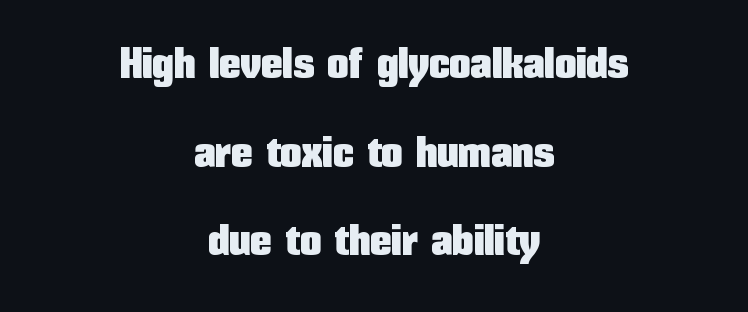
{"serif": "no", "italic": "no", "width": "condensed", "stroke_contrast": "low", "x_height": "medium", "monospaced": "no", "underline": "no", "align": "center", "line_spacing": "loose", "line_spacing_ratio": 2.06, "letter_spacing": "normal", "letter_spacing_em": 0.0, "glyph_px": 43}
